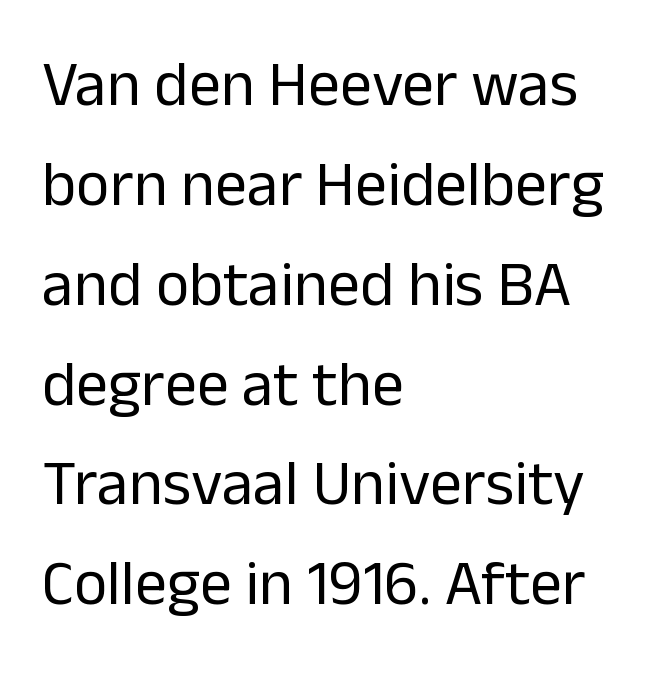
{"serif": "no", "italic": "no", "bold": "no", "weight": "regular", "width": "normal", "stroke_contrast": "low", "x_height": "medium", "monospaced": "no", "underline": "no", "align": "left", "line_spacing": "normal", "line_spacing_ratio": 1.56, "letter_spacing": "normal", "letter_spacing_em": 0.0, "glyph_px": 64}
